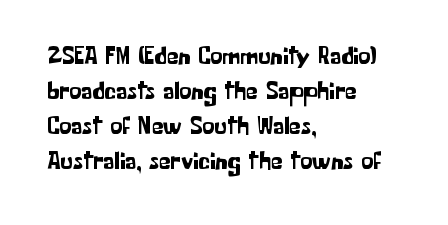
Style check: upright. The designer left line spacing at the default. Casual observation: everything's shoved over to the left. Tracking here is standard; glyphs follow each other at the usual distance. The foot of each line stays bare and open.
